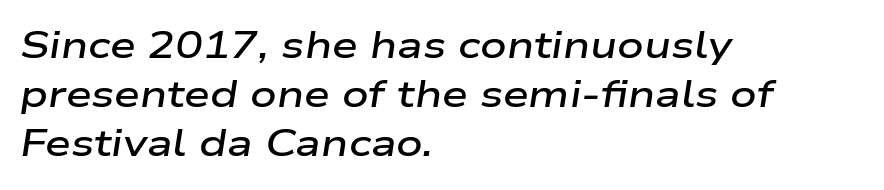
Q: Is the text bold? A: Semi-bold.
Q: Is the text italic (slanted)? A: Yes, it leans right by about 9 degrees.
Q: Is the text underlined? A: No.
Q: How is the paragraph aligned? A: Left-aligned.
Q: Is the spacing between letters normal or unusually wide? A: Normal.
Q: Is the spacing between lines tight, normal or loose? A: Normal.
Q: Width (condensed, normal, or wide)? A: Wide.
Q: Stroke contrast? A: Low.
Q: x-height? A: Medium.
Q: Monospaced? A: No.
